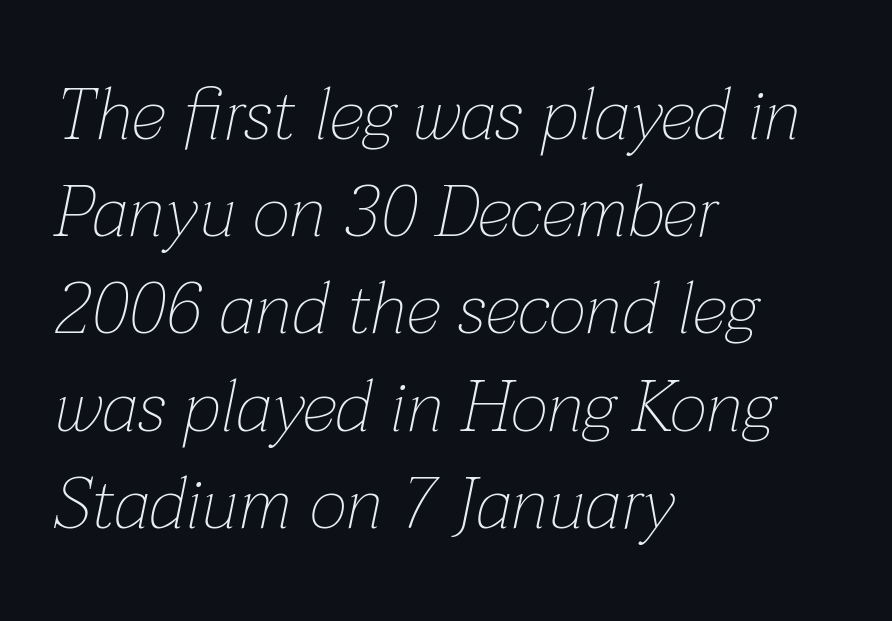
The image shows 72 px thin type, italic (leaning right); set left-aligned, normal line spacing (1.35x), normal letter spacing, not underlined; low stroke contrast and a medium x-height.
